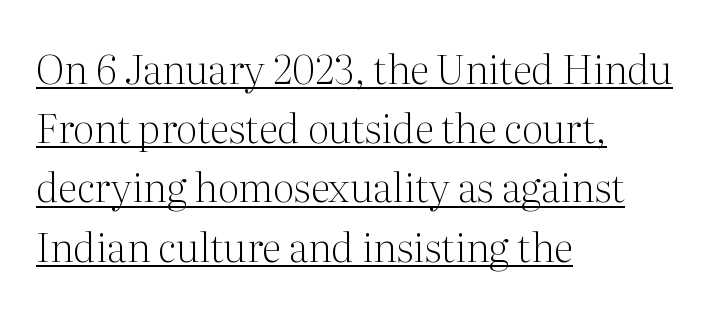
The rendering uses natural spacing where letterforms have individual widths. Students, observe the line beneath the letters — that is underlining. Successive baselines arrive at the customary interval. Horizontal alignment here is leftward, the default for most running prose.
